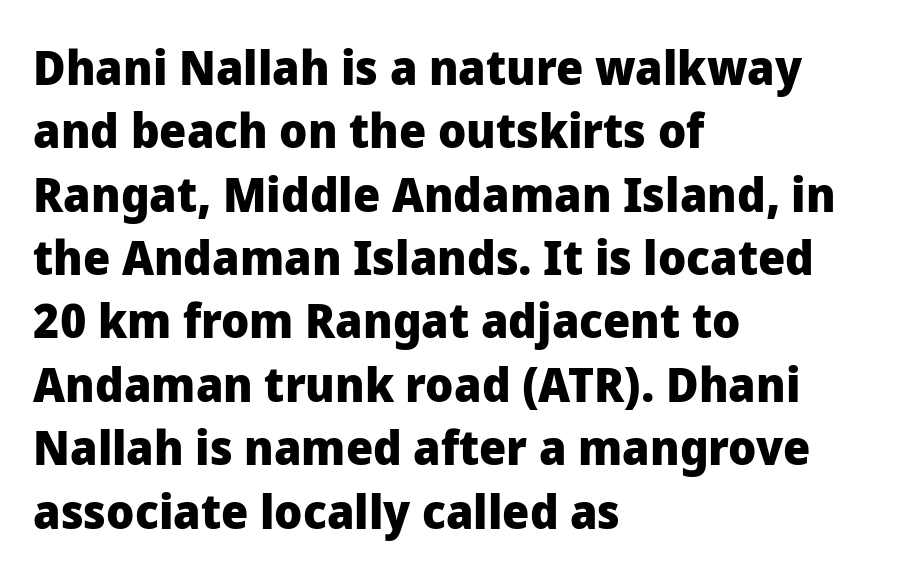
{"serif": "no", "italic": "no", "bold": "yes", "weight": "heavy", "width": "normal", "stroke_contrast": "low", "x_height": "medium", "monospaced": "no", "underline": "no", "align": "left", "line_spacing": "normal", "line_spacing_ratio": 1.32, "letter_spacing": "normal", "letter_spacing_em": 0.0, "glyph_px": 48}
